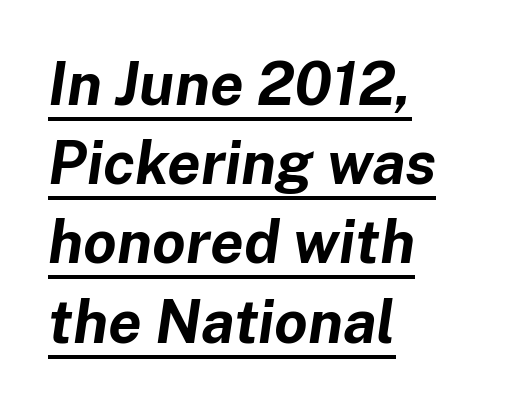
The image shows 60 px bold type, italic (leaning right); set left-aligned, normal line spacing (1.32x), normal letter spacing, underlined; low stroke contrast and a medium x-height.
